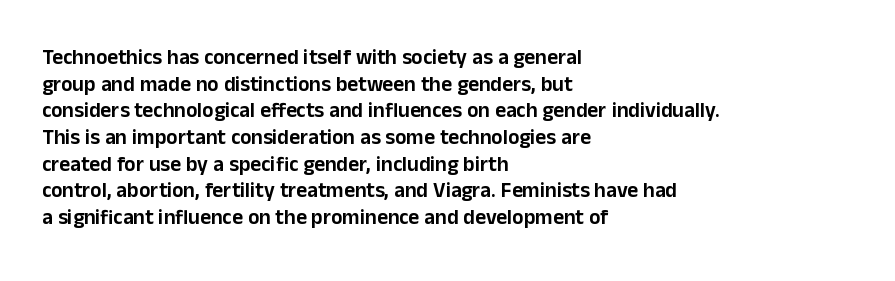
Successive baselines arrive at the customary interval. The space directly below the letters is spotless. The face used here is rendered with its standard letterfit. The rendering anchors every line to the left-hand side.
